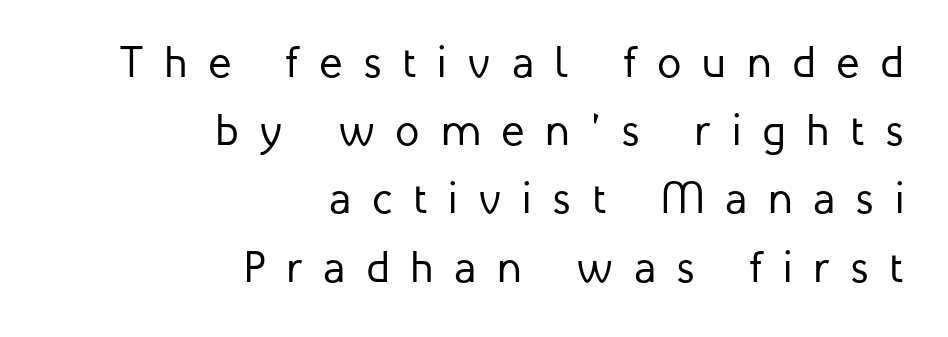
Q: Is the text bold? A: No.
Q: Is the text italic (slanted)? A: No, it is upright.
Q: Is the typeface a serif or a sans-serif typeface? A: Sans-serif.
Q: Is the text underlined? A: No.
Q: How is the paragraph aligned? A: Right-aligned.
Q: Is the spacing between letters normal or unusually wide? A: Unusually wide.
Q: Is the spacing between lines tight, normal or loose? A: Normal.
Q: Width (condensed, normal, or wide)? A: Normal.
Q: Stroke contrast? A: Low.
Q: x-height? A: Medium.
Q: Monospaced? A: No.
